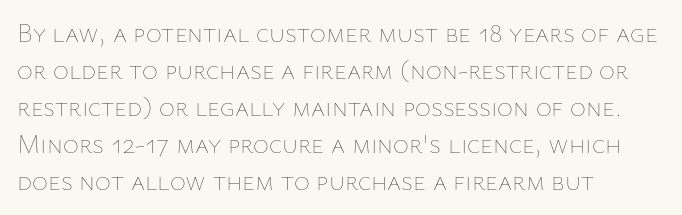
The image shows 27 px text type, upright; set left-aligned, normal line spacing (1.37x), normal letter spacing, not underlined.
